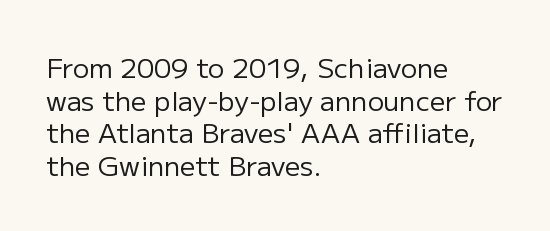
{"italic": "no", "bold": "no", "underline": "no", "align": "left", "line_spacing_ratio": 1.21, "letter_spacing": "normal", "letter_spacing_em": 0.0, "glyph_px": 27}
